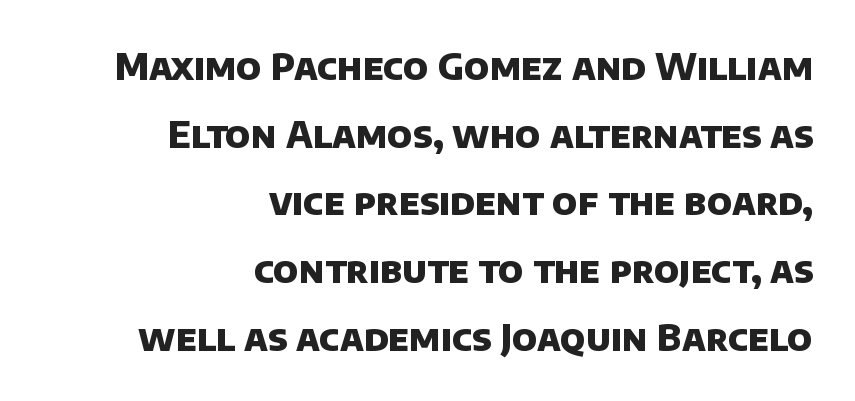
What stands out about the letter spacing? Nothing — it is the standard amount. The passage shown is typed in a proportional face where columns would drift. Is the block centered? No — it sits flush against the right margin. A dark, heavy texture on the line: the type is bold. This rendering features lettering with no underline. The text was rendered using a sans face with plain stroke endings.
